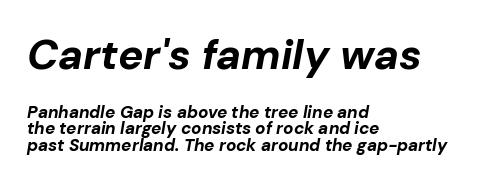
Q: Is the text bold? A: Yes.
Q: Is the text italic (slanted)? A: Yes, it leans right by about 10 degrees.
Q: Is the text underlined? A: No.
Q: How is the paragraph aligned? A: Left-aligned.
Q: Is the spacing between letters normal or unusually wide? A: Normal.
Q: Is the spacing between lines tight, normal or loose? A: Tight.
Q: Which block of text is set in a larger size, the first (top) or the second (bottom)? A: The first (top) one.
Q: Width (condensed, normal, or wide)? A: Normal.
Q: Stroke contrast? A: Low.
Q: x-height? A: Medium.
Q: Monospaced? A: No.
